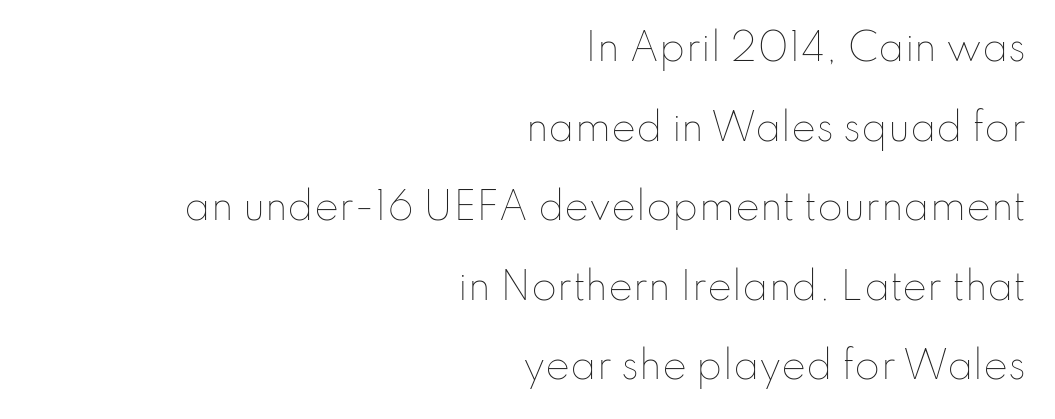
The image shows 37 px thin type, upright; set right-aligned, loose line spacing (2.15x), normal letter spacing, not underlined; low stroke contrast and a small x-height.
